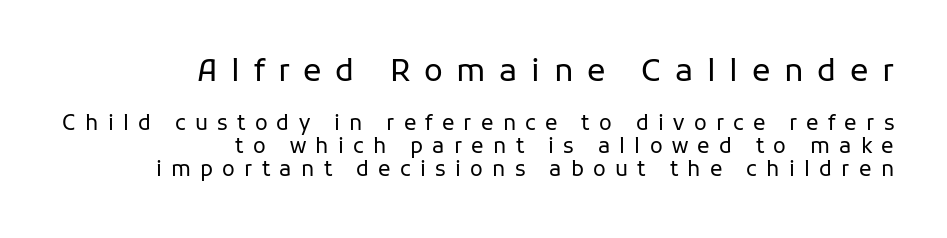
{"serif": "no", "italic": "no", "bold": "no", "weight": "regular", "width": "normal", "stroke_contrast": "low", "x_height": "medium", "monospaced": "no", "underline": "no", "align": "right", "line_spacing": "tight", "line_spacing_ratio": 1.08, "letter_spacing": "wide", "letter_spacing_em": 0.44, "larger_block": "first", "size_ratio": 1.48, "glyph_px": 31}
